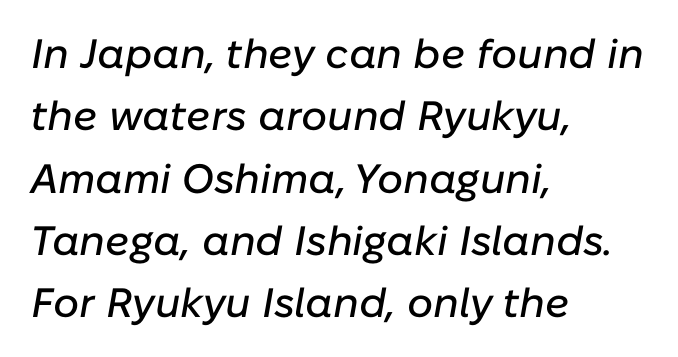
{"italic": "yes", "lean": "right", "slant_degrees": 10, "width": "normal", "stroke_contrast": "low", "x_height": "medium", "monospaced": "no", "underline": "no", "align": "left", "line_spacing": "normal", "line_spacing_ratio": 1.52, "letter_spacing": "normal", "letter_spacing_em": 0.0, "glyph_px": 41}
